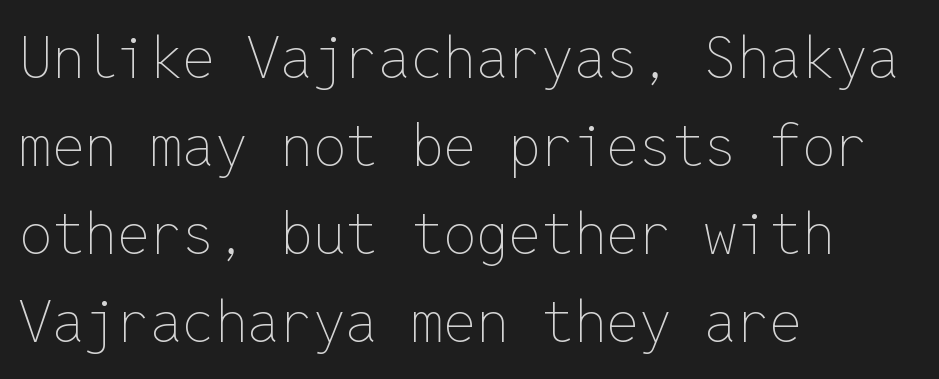
Bare-footed words on every line. The font's upright variant was chosen for this text. Vertical spacing — default. Think standard paragraph weight, or any step lighter than that.
